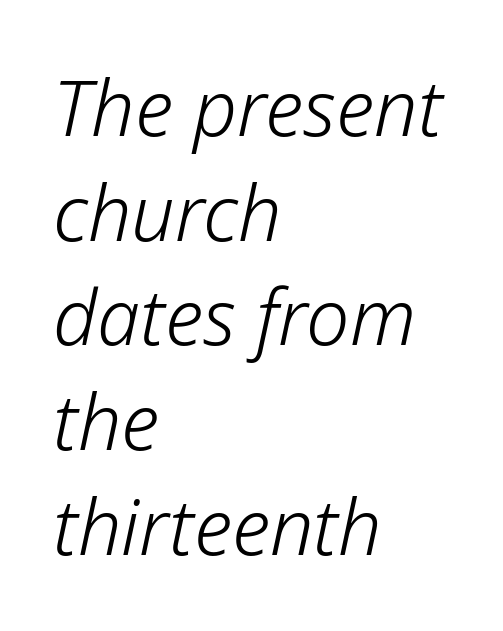
Glance below the letters and you will spot only blank space. The ragged edge is on the right, which tells us the setting is flush left. This is not heavy type; no bold has been used. Notice how the stems are inclined rather than vertical — that's the hallmark of italics. Looks like regular typesetting: each glyph gets only the width it needs. In terms of letterspacing, this is plain default setting.
